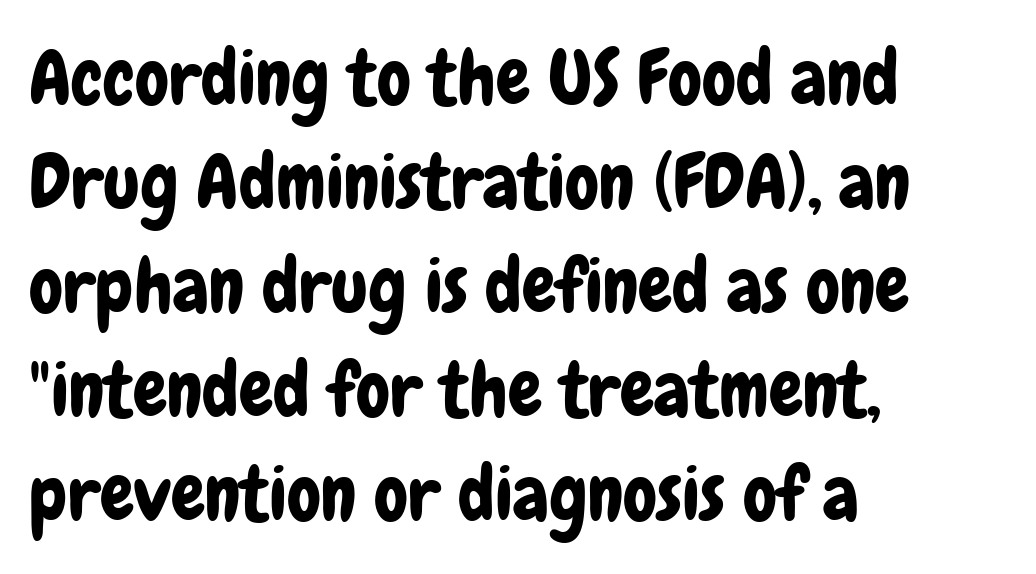
{"serif": "no", "italic": "no", "width": "condensed", "stroke_contrast": "low", "x_height": "medium", "monospaced": "no", "underline": "no", "align": "left", "line_spacing": "normal", "line_spacing_ratio": 1.37, "letter_spacing": "normal", "letter_spacing_em": 0.0, "glyph_px": 76}
